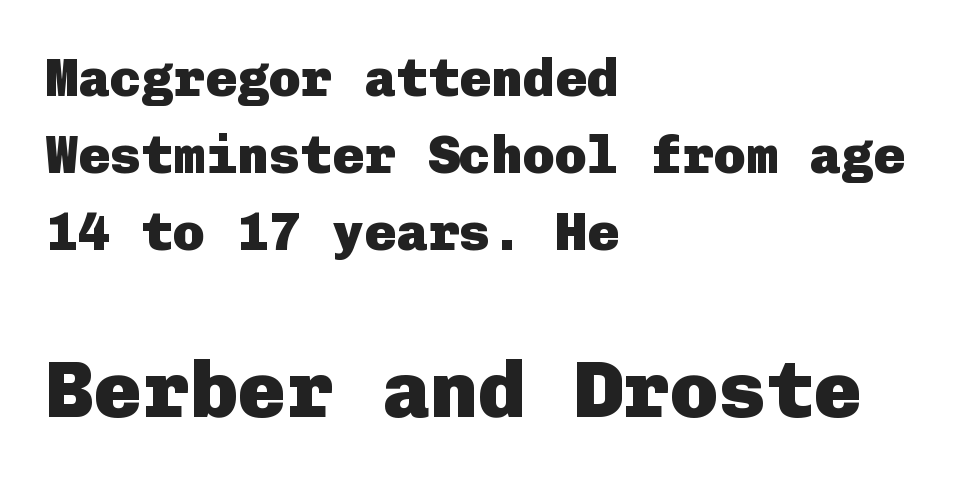
Q: Is the text bold? A: Yes.
Q: Is the text italic (slanted)? A: No, it is upright.
Q: Is the typeface a serif or a sans-serif typeface? A: Sans-serif.
Q: Is the text underlined? A: No.
Q: How is the paragraph aligned? A: Left-aligned.
Q: Is the spacing between letters normal or unusually wide? A: Normal.
Q: Is the spacing between lines tight, normal or loose? A: Normal.
Q: Which block of text is set in a larger size, the first (top) or the second (bottom)? A: The second (bottom) one.
Q: Width (condensed, normal, or wide)? A: Normal.
Q: Stroke contrast? A: Low.
Q: x-height? A: Medium.
